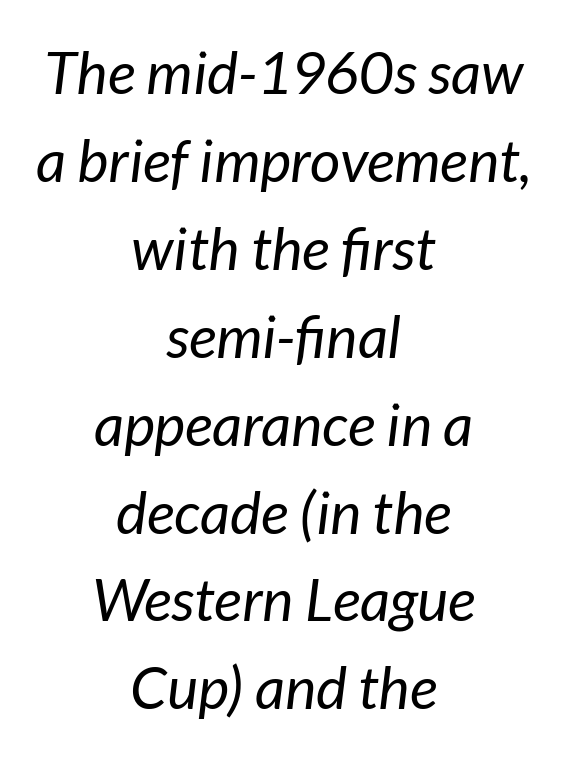
Q: Is the text bold? A: No.
Q: Is the text italic (slanted)? A: Yes, it leans right by about 7 degrees.
Q: Is the text underlined? A: No.
Q: How is the paragraph aligned? A: Centered.
Q: Is the spacing between letters normal or unusually wide? A: Normal.
Q: Is the spacing between lines tight, normal or loose? A: Normal.
Q: Width (condensed, normal, or wide)? A: Normal.
Q: Stroke contrast? A: Low.
Q: x-height? A: Medium.
Q: Monospaced? A: No.
